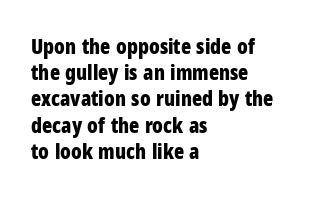
Q: Is the text bold? A: Yes.
Q: Is the text italic (slanted)? A: No, it is upright.
Q: Is the text underlined? A: No.
Q: How is the paragraph aligned? A: Left-aligned.
Q: Is the spacing between letters normal or unusually wide? A: Normal.
Q: Is the spacing between lines tight, normal or loose? A: Normal.
